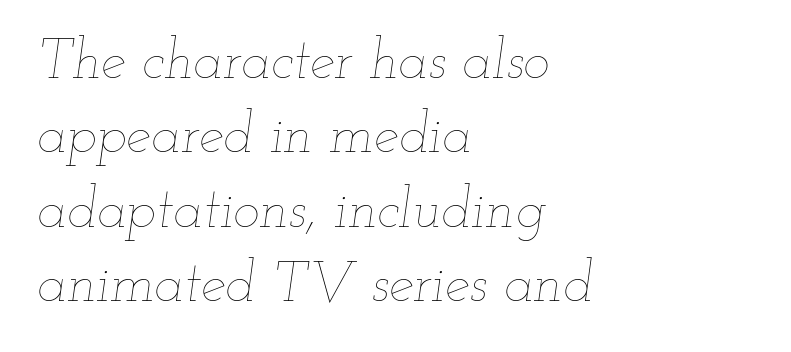
The image shows 56 px thin, wide type, italic (leaning right); set left-aligned, normal line spacing (1.33x), normal letter spacing, not underlined; low stroke contrast and a small x-height.
